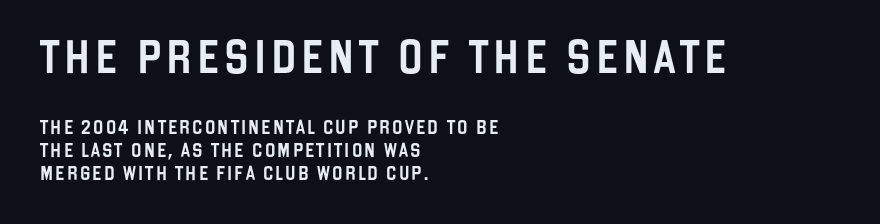
{"serif": "no", "italic": "no", "width": "condensed", "stroke_contrast": "low", "x_height": "large", "monospaced": "no", "underline": "no", "align": "left", "line_spacing": "normal", "line_spacing_ratio": 1.63, "larger_block": "first", "size_ratio": 2.36, "glyph_px": 33}
